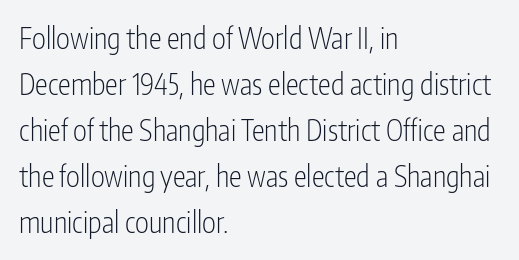
Q: Is the text bold? A: No.
Q: Is the text italic (slanted)? A: No, it is upright.
Q: Is the typeface a serif or a sans-serif typeface? A: Sans-serif.
Q: Is the text underlined? A: No.
Q: How is the paragraph aligned? A: Left-aligned.
Q: Is the spacing between letters normal or unusually wide? A: Normal.
Q: Is the spacing between lines tight, normal or loose? A: Normal.
Q: Width (condensed, normal, or wide)? A: Condensed.
Q: Stroke contrast? A: Low.
Q: x-height? A: Medium.
Q: Monospaced? A: No.
